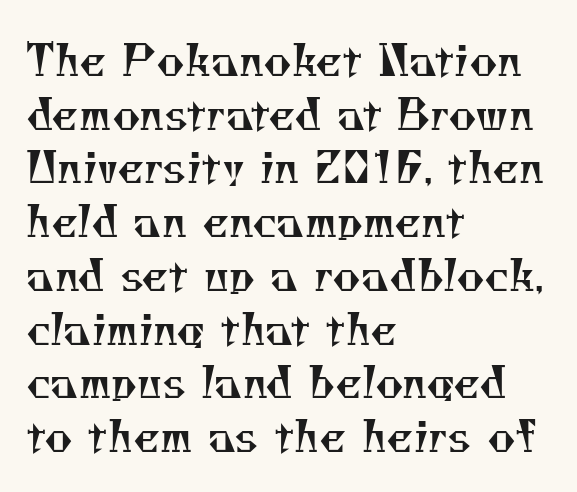
This is not heavy type; no bold has been used. The letters carry serifs — small finishing strokes at the ends of their stems. In terms of letterspacing, this is plain default setting. The ragged edge is on the right, which tells us the setting is flush left.
